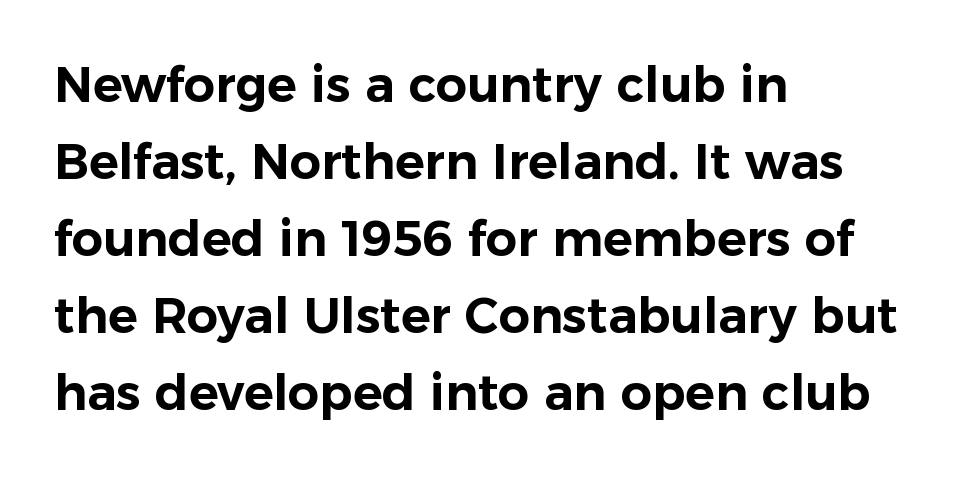
Q: Is the text italic (slanted)? A: No, it is upright.
Q: Is the typeface a serif or a sans-serif typeface? A: Sans-serif.
Q: Is the text underlined? A: No.
Q: How is the paragraph aligned? A: Left-aligned.
Q: Is the spacing between letters normal or unusually wide? A: Normal.
Q: Is the spacing between lines tight, normal or loose? A: Normal.
Q: Width (condensed, normal, or wide)? A: Normal.
Q: Stroke contrast? A: Low.
Q: x-height? A: Medium.
Q: Monospaced? A: No.
